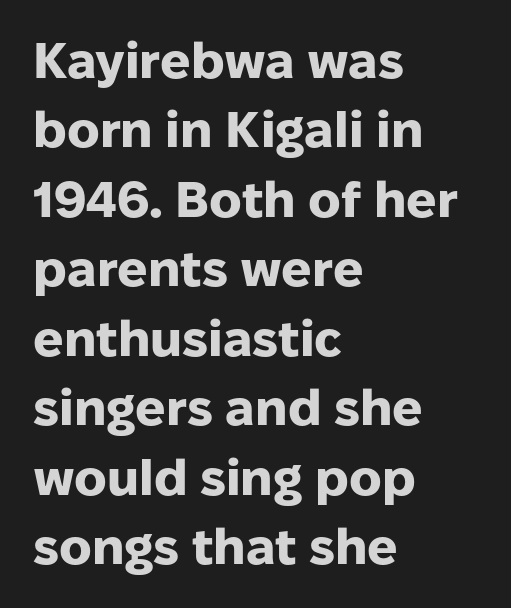
Note: no serifs on the glyphs. The type is set solid horizontally, with unmodified tracking. Plain, unruled lines of type. The typography opts for an upright posture over an oblique one. Think of a printed novel: that variable character pitch is what you see here. Each line starts at the same left margin while the right side varies.
